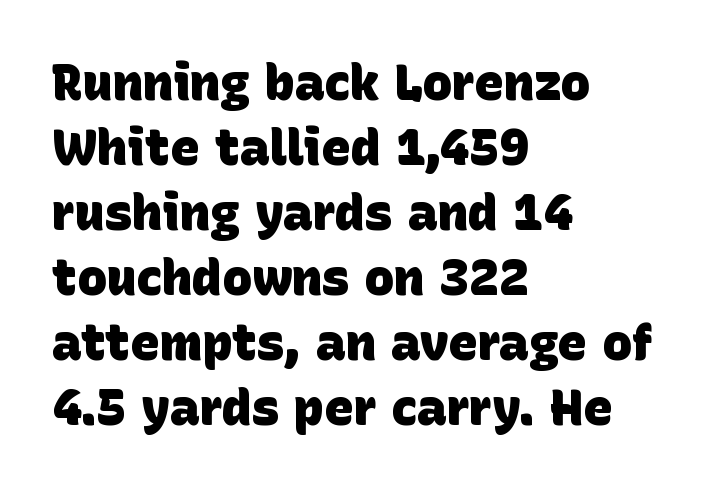
Q: Is the text bold? A: Yes.
Q: Is the typeface a serif or a sans-serif typeface? A: Sans-serif.
Q: Is the text underlined? A: No.
Q: How is the paragraph aligned? A: Left-aligned.
Q: Is the spacing between letters normal or unusually wide? A: Normal.
Q: Is the spacing between lines tight, normal or loose? A: Normal.
Q: Width (condensed, normal, or wide)? A: Normal.
Q: Stroke contrast? A: Low.
Q: x-height? A: Large.
Q: Monospaced? A: No.
